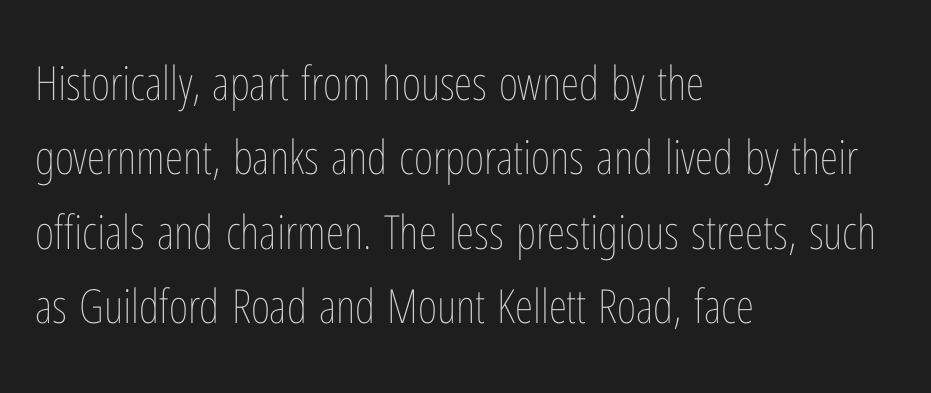
The image shows 47 px thin, condensed type, upright; set left-aligned, normal line spacing (1.58x), normal letter spacing, not underlined; low stroke contrast and a medium x-height.
